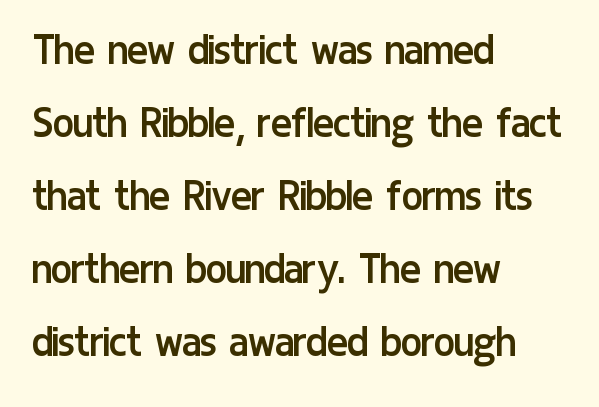
Does the leading feel generous? No, just average. Unlike italic type, these characters show no tilt at all. Is the type heavy? It reads as light-to-regular instead. Tracking here is standard; glyphs follow each other at the usual distance.
